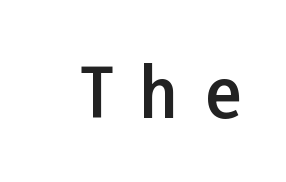
The letters advance in unequal steps, a hallmark of proportional type. The letters stand straight up with perfectly vertical stems. Nobody drew a line under any word here. The rendering inserts visible extra space after every character. The type family on display is of the sans-serif kind.
